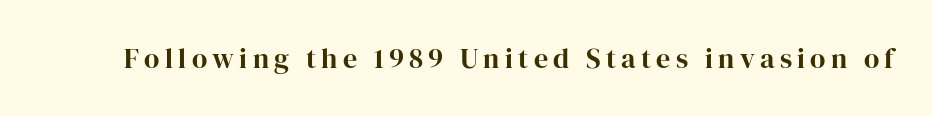
The image shows 28 px bold serif type, upright; set not underlined; high stroke contrast and a medium x-height.
